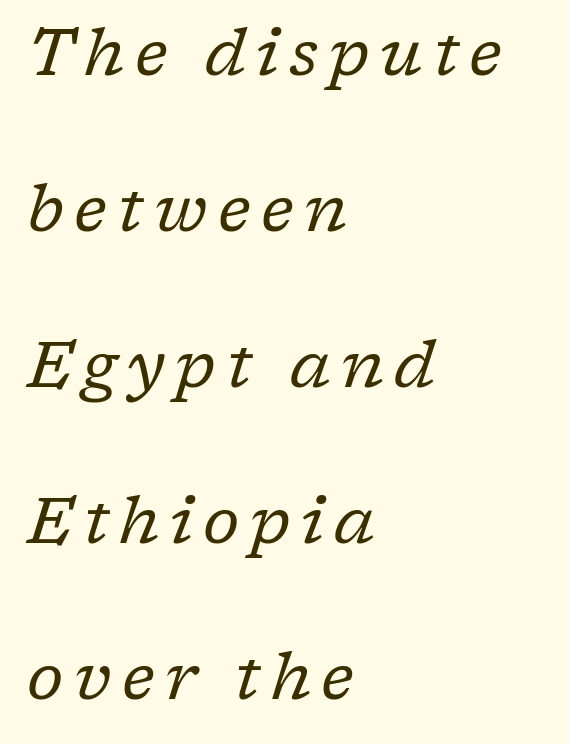
The image shows 65 px regular-weight serif type, italic (leaning right); set left-aligned, loose line spacing (2.4x), not underlined; low stroke contrast and a medium x-height.
